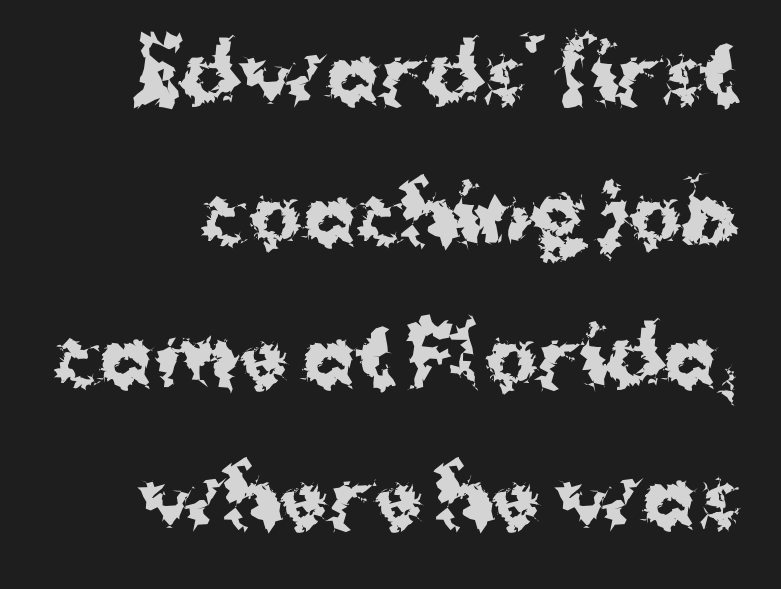
To sum up the face: it is a sans, with no serifs. Plain, unruled lines of type. These lines carry a lot of weight — the face is fully bold. Italic: no, the glyphs are upright roman. Do the characters align in a grid? No, the font is proportional.
